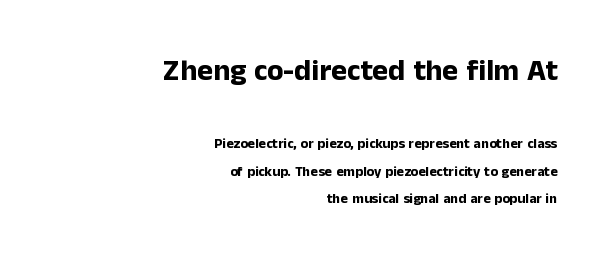
{"serif": "no", "italic": "no", "bold": "yes", "weight": "bold", "width": "normal", "stroke_contrast": "low", "x_height": "medium", "monospaced": "no", "underline": "no", "align": "right", "line_spacing": "loose", "line_spacing_ratio": 1.99, "letter_spacing": "normal", "letter_spacing_em": 0.0, "larger_block": "first", "size_ratio": 2.14, "glyph_px": 30}
